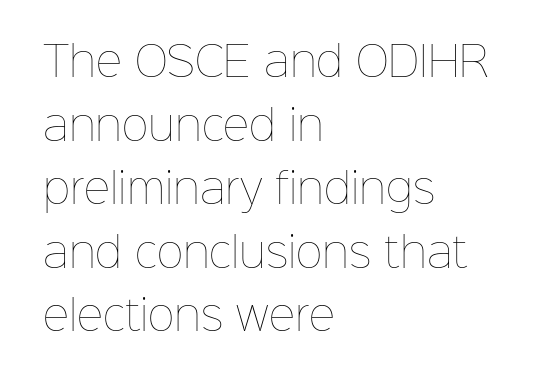
The image shows 41 px thin type, upright; set left-aligned, normal line spacing (1.55x), normal letter spacing, not underlined; low stroke contrast and a medium x-height.
